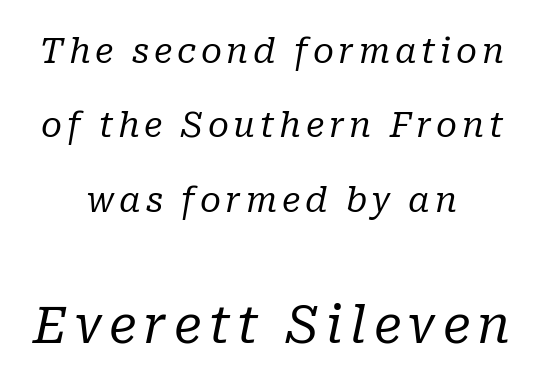
The image shows 51 px regular-weight serif type, italic (leaning right); set centered, loose line spacing (2.19x), not underlined; the second (bottom) block is 1.5x larger; low stroke contrast and a medium x-height.
